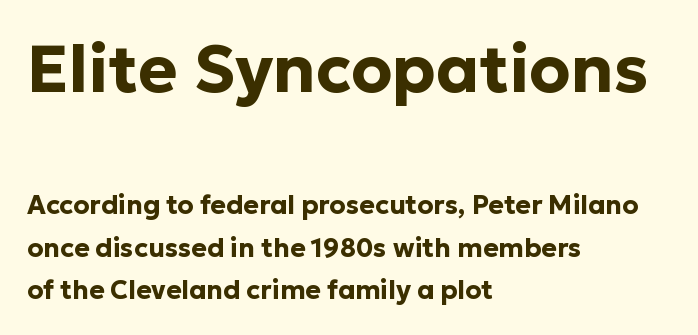
{"serif": "no", "italic": "no", "bold": "yes", "weight": "bold", "width": "normal", "stroke_contrast": "low", "x_height": "medium", "monospaced": "no", "underline": "no", "align": "left", "line_spacing": "normal", "line_spacing_ratio": 1.64, "letter_spacing": "normal", "letter_spacing_em": 0.0, "larger_block": "first", "size_ratio": 2.54, "glyph_px": 66}
